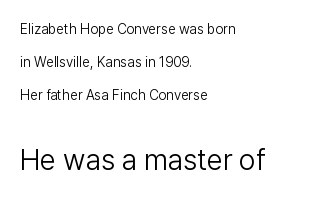
The image shows 29 px light sans-serif type, upright; set left-aligned, loose line spacing (2.35x), normal letter spacing, not underlined; the second (bottom) block is 2.07x larger; low stroke contrast and a medium x-height.
